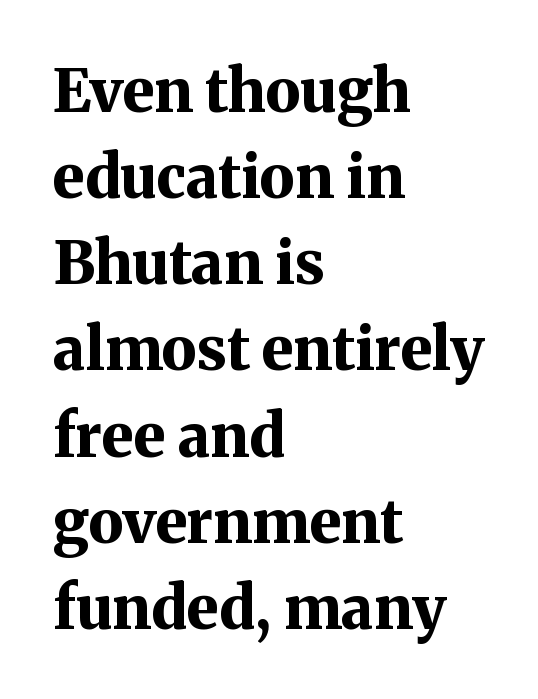
The image shows 59 px bold serif type, upright; set left-aligned, normal line spacing (1.46x), normal letter spacing, not underlined; medium stroke contrast and a medium x-height.
